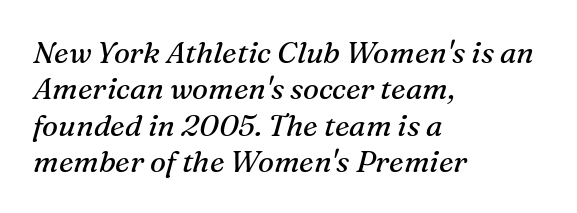
The image shows 30 px regular-weight serif type, italic (leaning right); set left-aligned, line spacing 1.21x, normal letter spacing, not underlined; medium stroke contrast and a medium x-height.
